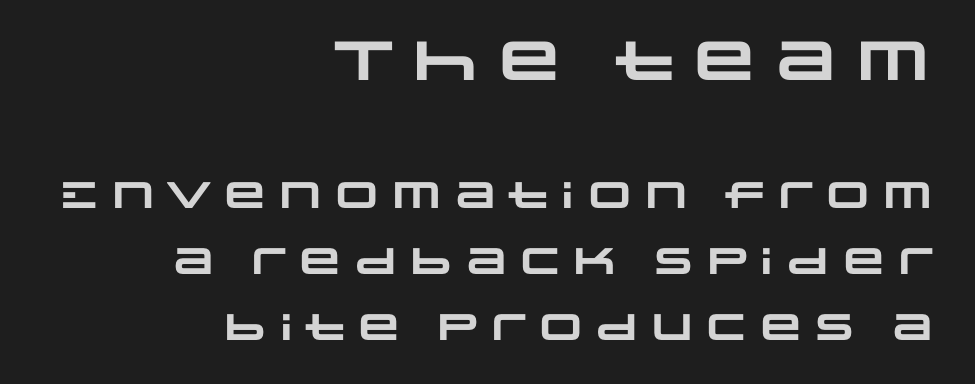
{"serif": "no", "bold": "yes", "weight": "heavy", "width": "wide", "stroke_contrast": "low", "x_height": "large", "monospaced": "no", "underline": "no", "align": "right", "line_spacing_ratio": 1.78, "letter_spacing": "normal", "letter_spacing_em": 0.0, "larger_block": "first", "size_ratio": 1.49, "glyph_px": 55}
